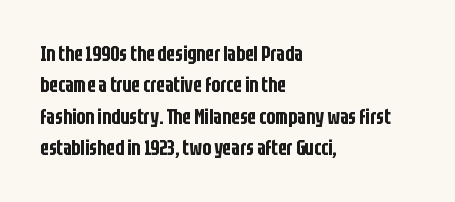
The image shows 21 px text type, upright; set left-aligned, normal line spacing (1.49x), normal letter spacing, not underlined.
